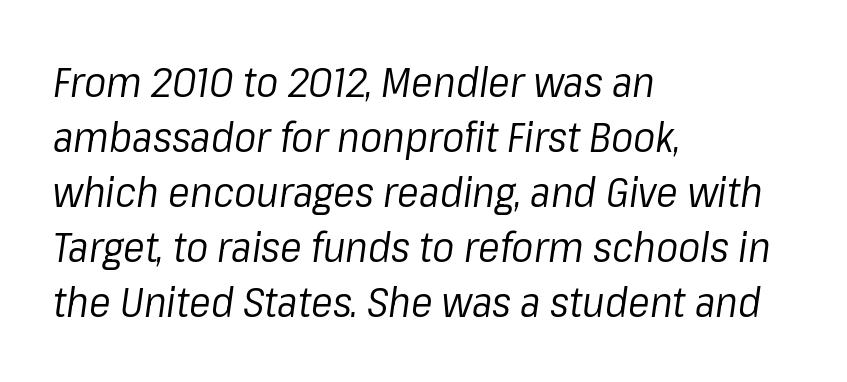
Check under the words: just untouched page. Does the lettering tilt? It does — this is italic. Regular leading. Each line starts at the same left margin while the right side varies. Proportional: the letters do not fall into vertical columns.
